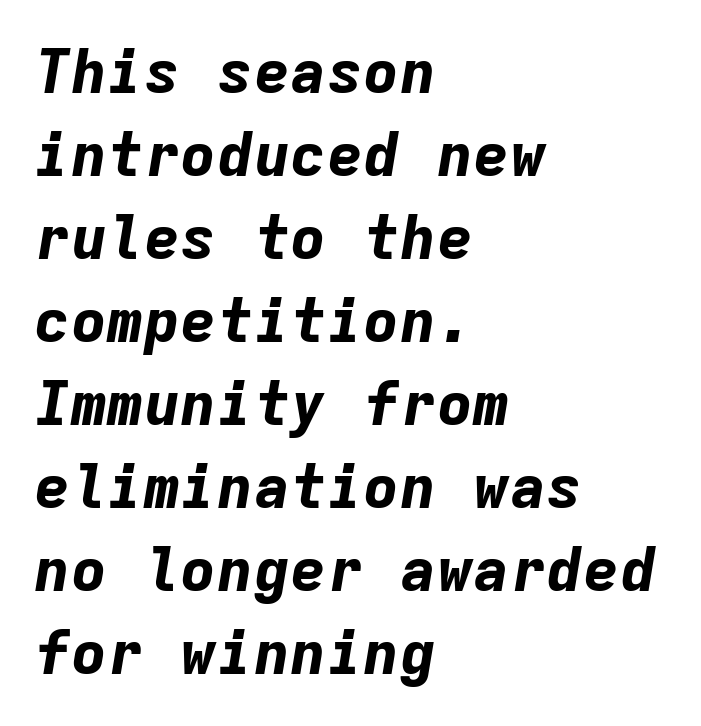
{"italic": "yes", "lean": "right", "slant_degrees": 9, "bold": "yes", "weight": "bold", "width": "normal", "stroke_contrast": "low", "x_height": "medium", "monospaced": "yes", "underline": "no", "align": "left", "line_spacing": "normal", "line_spacing_ratio": 1.36, "letter_spacing": "normal", "letter_spacing_em": 0.0, "glyph_px": 61}
